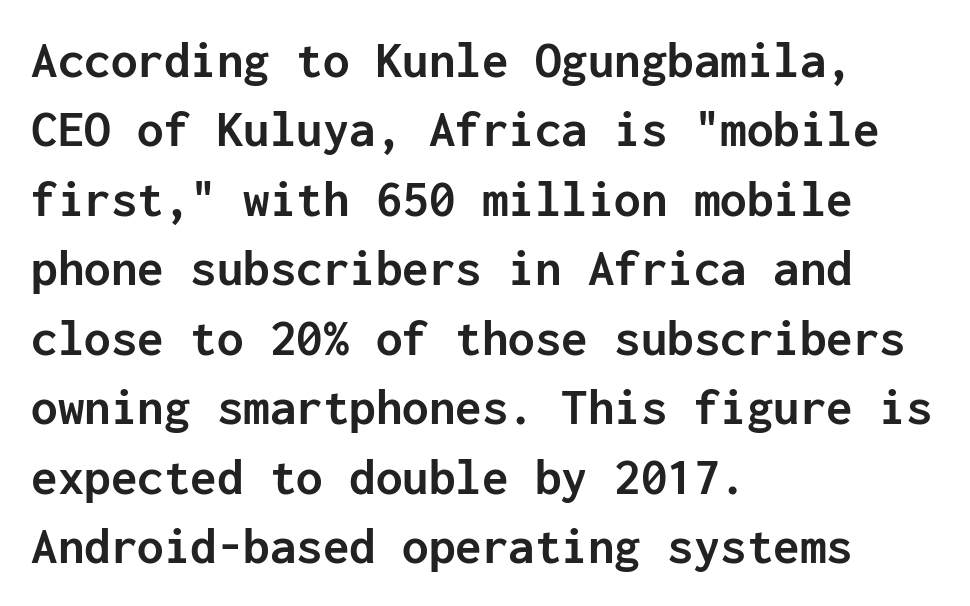
Q: Is the text bold? A: Yes.
Q: Is the text italic (slanted)? A: No, it is upright.
Q: Is the typeface a serif or a sans-serif typeface? A: Sans-serif.
Q: Is the text underlined? A: No.
Q: How is the paragraph aligned? A: Left-aligned.
Q: Is the spacing between letters normal or unusually wide? A: Normal.
Q: Is the spacing between lines tight, normal or loose? A: Normal.
Q: Width (condensed, normal, or wide)? A: Normal.
Q: Stroke contrast? A: Low.
Q: x-height? A: Medium.
Q: Monospaced? A: Yes.
